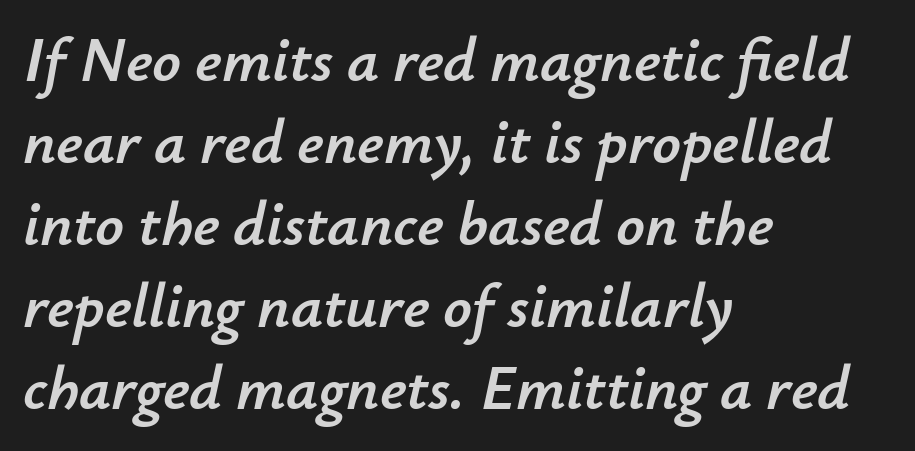
Nothing unusual about the tracking: characters are spaced as the font intends. Casual observation: everything's shoved over to the left. This sample keeps an unexceptional amount of space between lines. These lines were composed using italics. Plain, unruled lines of type.
